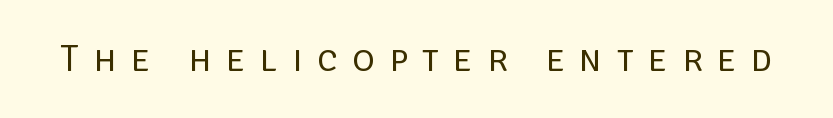
Q: Is the text bold? A: No.
Q: Is the text italic (slanted)? A: No, it is upright.
Q: Is the typeface a serif or a sans-serif typeface? A: Sans-serif.
Q: Is the text underlined? A: No.
Q: Is the spacing between letters normal or unusually wide? A: Unusually wide.
Q: Width (condensed, normal, or wide)? A: Normal.
Q: Stroke contrast? A: Low.
Q: x-height? A: Large.
Q: Monospaced? A: No.
